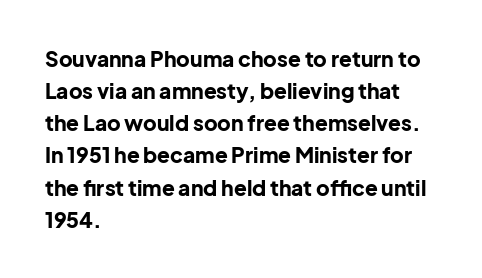
The image shows 21 px bold type, upright; set left-aligned, normal line spacing (1.53x), normal letter spacing, not underlined.
